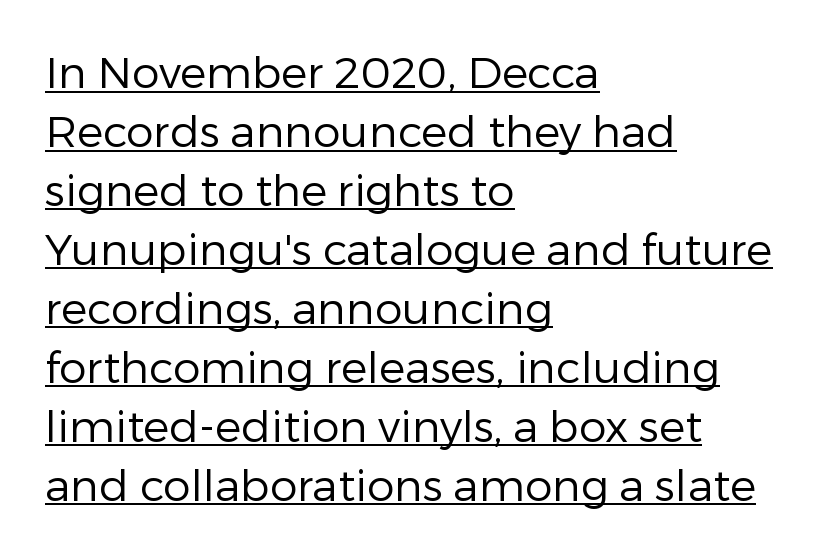
These lines are rendered in a variable-pitch font. Weight: not bold — regular or lighter. Does the copy run flush right? No — it runs flush left. Compared with undecorated copy, this sample adds a rule below the words.
